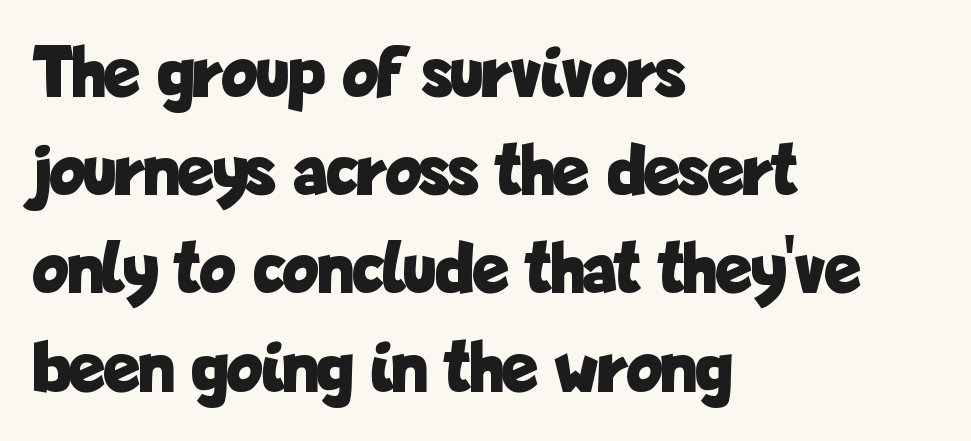
The image shows 75 px bold, condensed sans-serif type, upright; set left-aligned, normal line spacing (1.31x), normal letter spacing, not underlined; low stroke contrast and a medium x-height.
